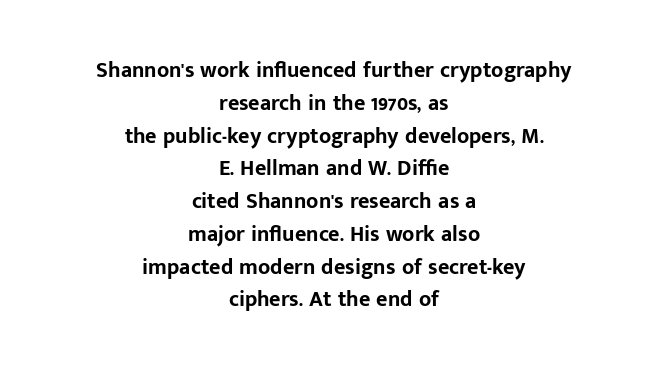
The lines in this sample share a center point and differ in where they start and stop. Vertically, the passage feels balanced, rows spaced as you'd expect. Short note: letters normally spaced. In terms of posture, this sample is upright. The area under the type is left untouched.
